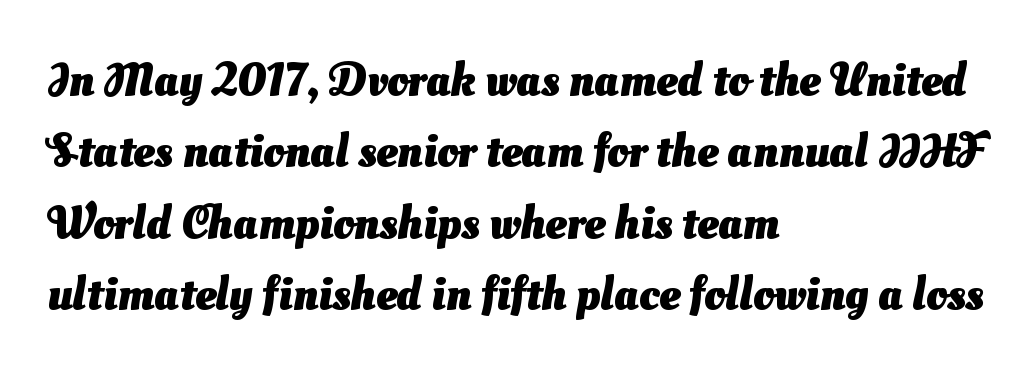
{"serif": "no", "bold": "yes", "weight": "heavy", "width": "normal", "stroke_contrast": "medium", "x_height": "small", "monospaced": "no", "underline": "no", "align": "left", "line_spacing": "normal", "line_spacing_ratio": 1.52, "letter_spacing": "normal", "letter_spacing_em": 0.0, "glyph_px": 47}
